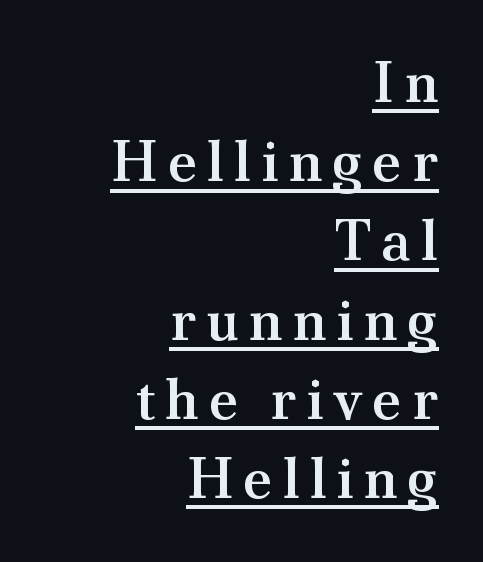
The letters stand straight up with perfectly vertical stems. The space between consecutive lines is moderate. Here the designer chose a conventional face with non-uniform glyph widths. Quick note: underline on. Alignment: flush right. The rendering shows small feet on the letterforms — a serif design.
